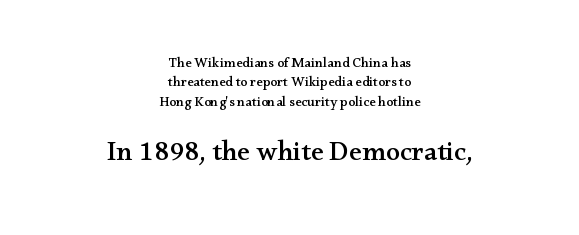
Q: Is the text italic (slanted)? A: No, it is upright.
Q: Is the typeface a serif or a sans-serif typeface? A: Serif.
Q: Is the text underlined? A: No.
Q: How is the paragraph aligned? A: Centered.
Q: Is the spacing between letters normal or unusually wide? A: Normal.
Q: Is the spacing between lines tight, normal or loose? A: Normal.
Q: Which block of text is set in a larger size, the first (top) or the second (bottom)? A: The second (bottom) one.
Q: Width (condensed, normal, or wide)? A: Wide.
Q: Stroke contrast? A: Medium.
Q: x-height? A: Small.
Q: Monospaced? A: No.
